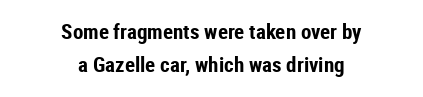
Plain, unruled lines of type. How are the letters spaced? Ordinarily, with no added tracking. In terms of posture, this sample is upright. Bold? Absolutely — the strokes are thick and heavy. Neither beginnings nor endings align; midpoints do. These lines sit exactly where default settings would place them.
